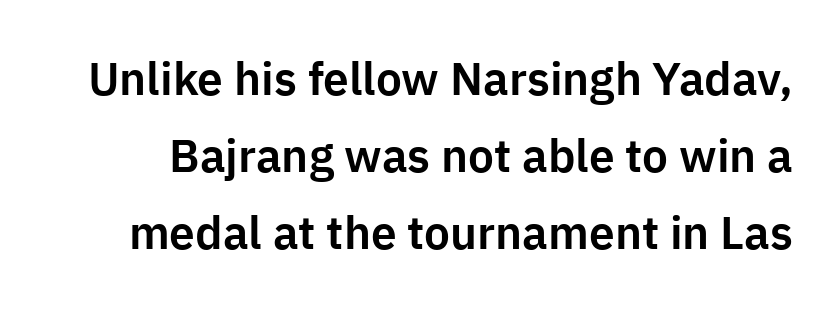
{"serif": "no", "italic": "no", "width": "normal", "stroke_contrast": "low", "x_height": "medium", "monospaced": "no", "underline": "no", "line_spacing": "normal", "line_spacing_ratio": 1.67, "letter_spacing": "normal", "letter_spacing_em": 0.0, "glyph_px": 46}
